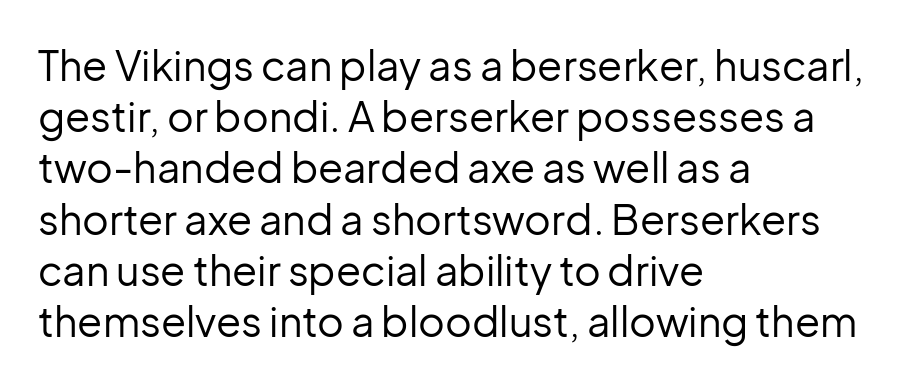
Q: Is the text bold? A: No.
Q: Is the text italic (slanted)? A: No, it is upright.
Q: Is the typeface a serif or a sans-serif typeface? A: Sans-serif.
Q: Is the text underlined? A: No.
Q: How is the paragraph aligned? A: Left-aligned.
Q: Is the spacing between letters normal or unusually wide? A: Normal.
Q: Is the spacing between lines tight, normal or loose? A: Normal.
Q: Width (condensed, normal, or wide)? A: Normal.
Q: Stroke contrast? A: Low.
Q: x-height? A: Medium.
Q: Monospaced? A: No.
